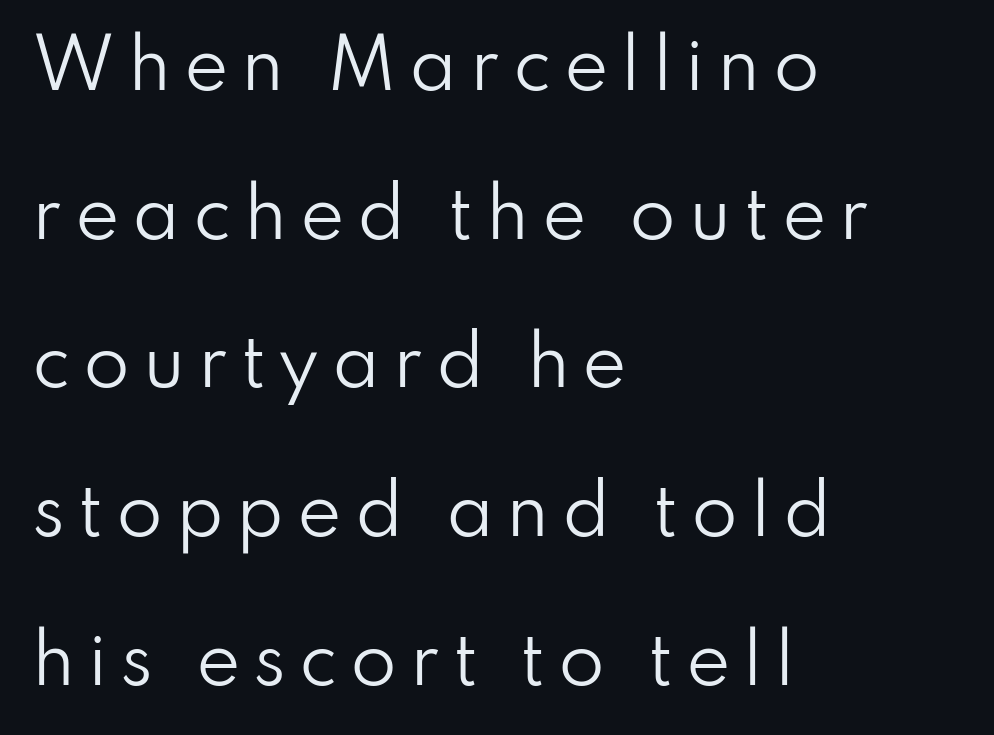
The image shows 67 px regular-weight sans-serif type, upright; set left-aligned, loose line spacing (2.22x), not underlined; low stroke contrast and a small x-height.
